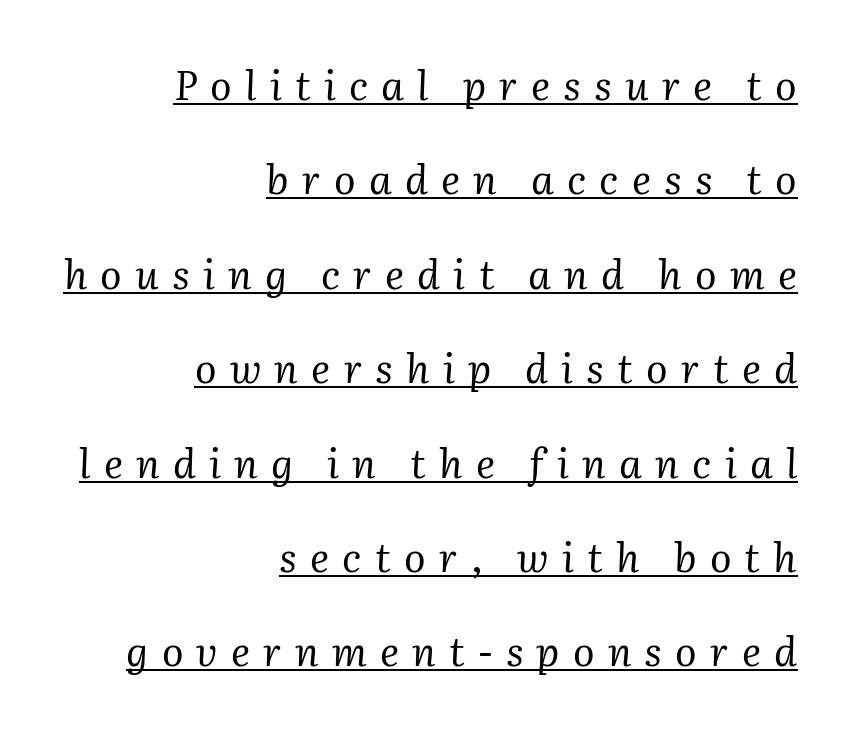
{"serif": "yes", "italic": "yes", "lean": "right", "slant_degrees": 2, "bold": "no", "weight": "regular", "width": "normal", "stroke_contrast": "medium", "x_height": "medium", "monospaced": "no", "underline": "yes", "align": "right", "line_spacing": "loose", "line_spacing_ratio": 2.36, "letter_spacing": "wide", "letter_spacing_em": 0.33, "glyph_px": 40}
